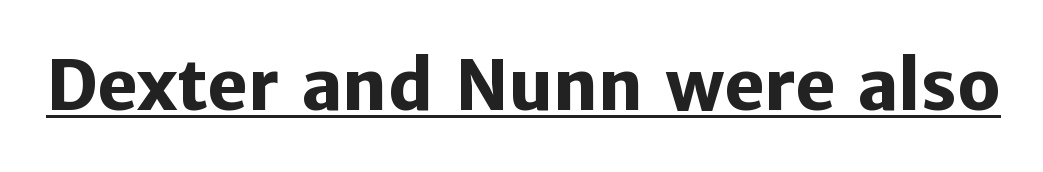
{"serif": "no", "italic": "no", "bold": "yes", "weight": "heavy", "width": "normal", "stroke_contrast": "low", "x_height": "medium", "monospaced": "no", "underline": "yes", "letter_spacing": "normal", "letter_spacing_em": 0.0, "glyph_px": 68}
